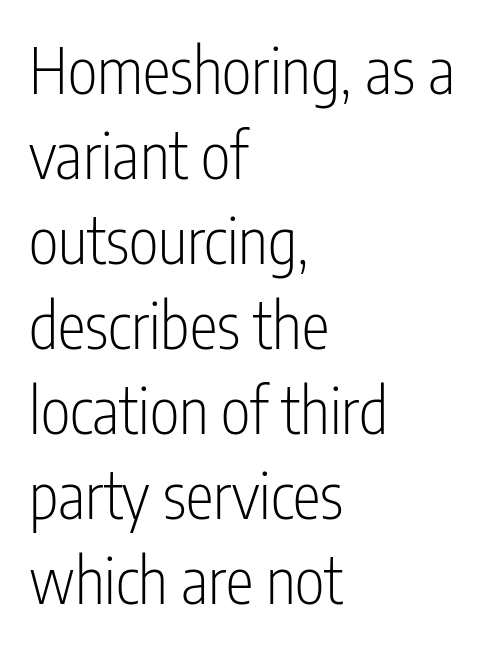
The image shows 63 px light, condensed sans-serif type, upright; set left-aligned, normal line spacing (1.35x), normal letter spacing, not underlined; low stroke contrast and a medium x-height.
